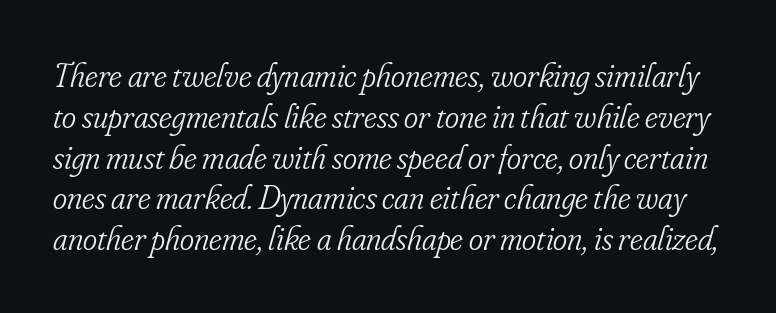
Q: Is the text bold? A: No.
Q: Is the text italic (slanted)? A: Yes, it leans right by about 16 degrees.
Q: Is the typeface a serif or a sans-serif typeface? A: Serif.
Q: Is the text underlined? A: No.
Q: Is the spacing between letters normal or unusually wide? A: Normal.
Q: Width (condensed, normal, or wide)? A: Condensed.
Q: Stroke contrast? A: Low.
Q: x-height? A: Small.
Q: Monospaced? A: No.
